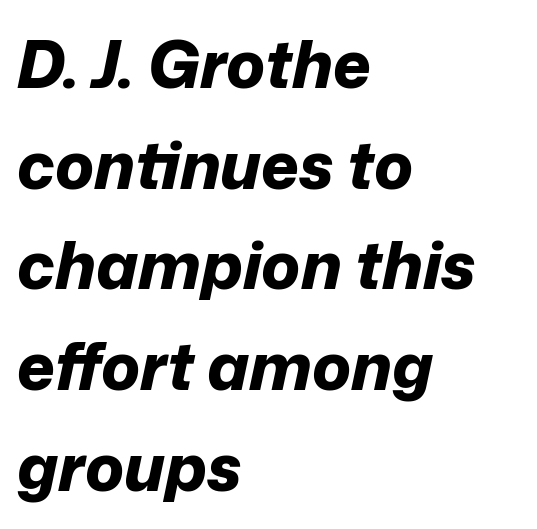
The image shows 65 px bold type, italic (leaning right); set left-aligned, normal line spacing (1.55x), normal letter spacing, not underlined; low stroke contrast and a medium x-height.
